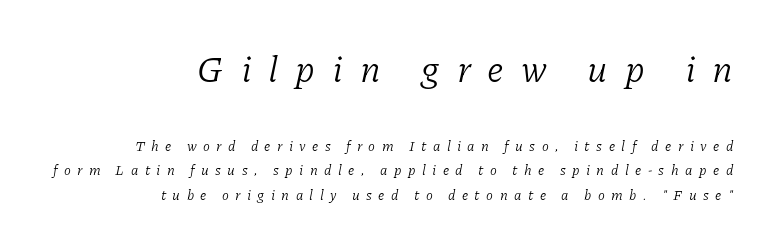
{"serif": "yes", "italic": "yes", "lean": "right", "slant_degrees": 11, "bold": "no", "weight": "light", "width": "normal", "stroke_contrast": "low", "x_height": "medium", "monospaced": "no", "underline": "no", "align": "right", "line_spacing_ratio": 1.76, "letter_spacing": "wide", "letter_spacing_em": 0.46, "larger_block": "first", "size_ratio": 2.64, "glyph_px": 37}
